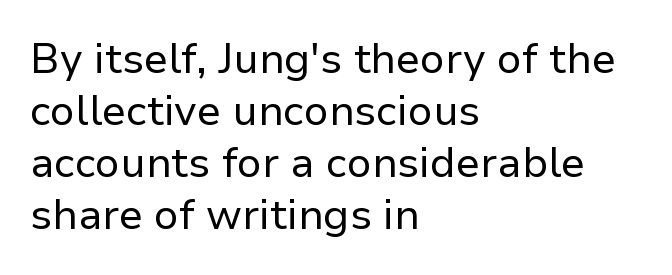
{"serif": "no", "italic": "no", "bold": "no", "weight": "regular", "width": "normal", "stroke_contrast": "low", "x_height": "medium", "monospaced": "no", "underline": "no", "align": "left", "line_spacing_ratio": 1.24, "letter_spacing": "normal", "letter_spacing_em": 0.0, "glyph_px": 42}
